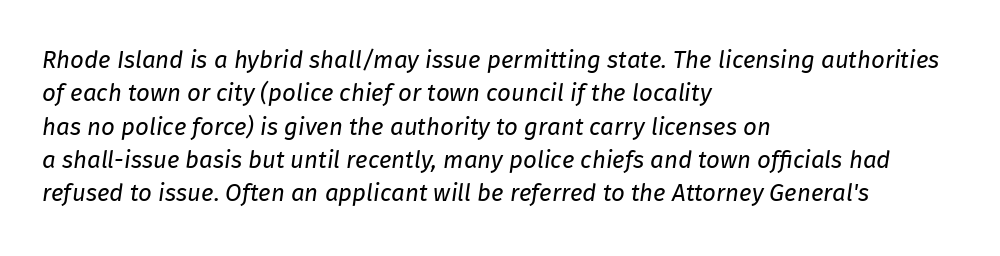
{"italic": "yes", "lean": "right", "slant_degrees": 8, "bold": "no", "underline": "no", "align": "left", "line_spacing": "normal", "line_spacing_ratio": 1.39, "letter_spacing": "normal", "letter_spacing_em": 0.0, "glyph_px": 24}
